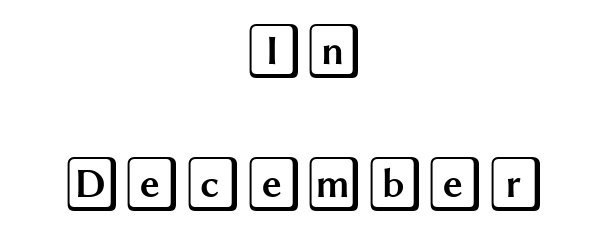
Q: Is the text italic (slanted)? A: No, it is upright.
Q: Is the text underlined? A: No.
Q: How is the paragraph aligned? A: Centered.
Q: Is the spacing between letters normal or unusually wide? A: Normal.
Q: Is the spacing between lines tight, normal or loose? A: Loose.
Q: Width (condensed, normal, or wide)? A: Wide.
Q: x-height? A: Large.
